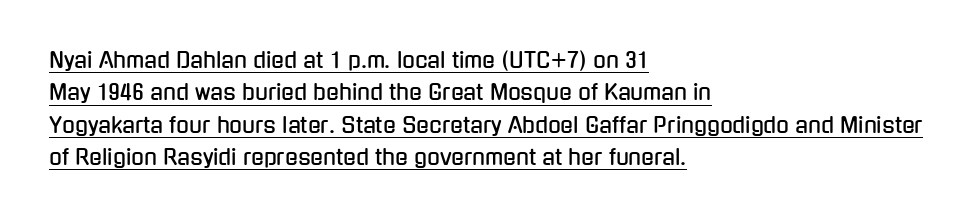
The image shows 21 px text type, upright; set left-aligned, normal line spacing (1.54x), normal letter spacing, underlined.
